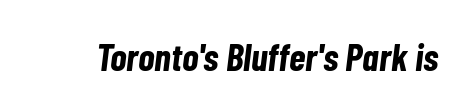
Q: Is the text bold? A: Yes.
Q: Is the text italic (slanted)? A: Yes, it leans right by about 7 degrees.
Q: Is the text underlined? A: No.
Q: Is the spacing between letters normal or unusually wide? A: Normal.
Q: Width (condensed, normal, or wide)? A: Condensed.
Q: Stroke contrast? A: Low.
Q: x-height? A: Medium.
Q: Monospaced? A: No.
